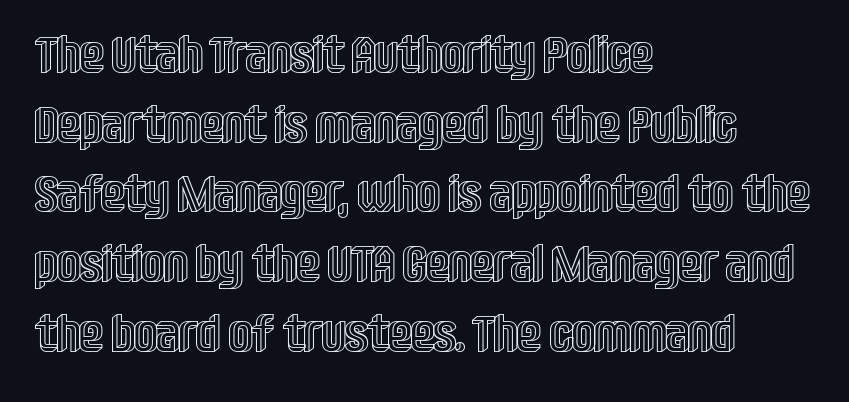
The typesetter chose a ragged-right arrangement here. A clean baseline with only descenders dipping below it. When letters stand straight like this, we call the style roman or upright. The passage shown has conventional tracking throughout.
